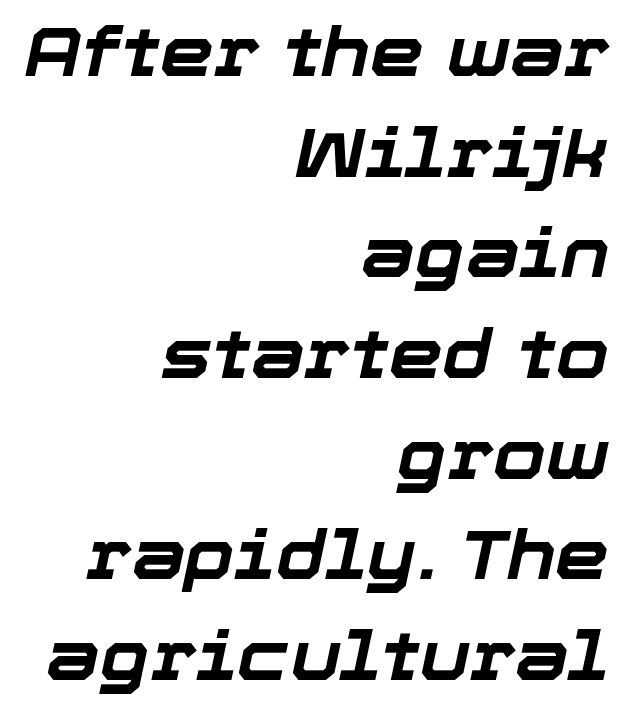
The image shows 68 px bold type, italic (leaning right); set right-aligned, normal line spacing (1.48x), normal letter spacing, not underlined; low stroke contrast and a medium x-height.
